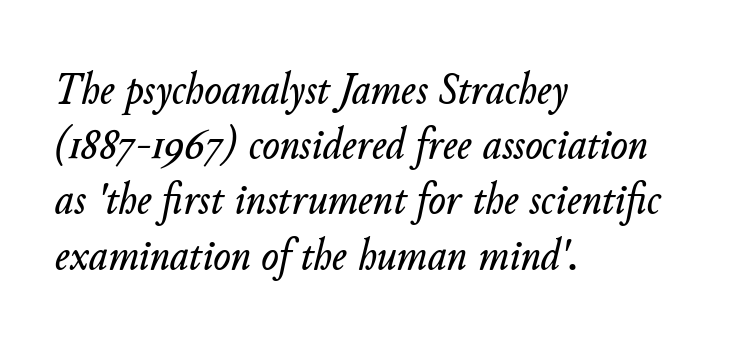
{"italic": "yes", "lean": "right", "slant_degrees": 11, "width": "normal", "stroke_contrast": "low", "x_height": "small", "monospaced": "no", "underline": "no", "align": "left", "line_spacing_ratio": 1.2, "letter_spacing": "normal", "letter_spacing_em": 0.0, "glyph_px": 46}
